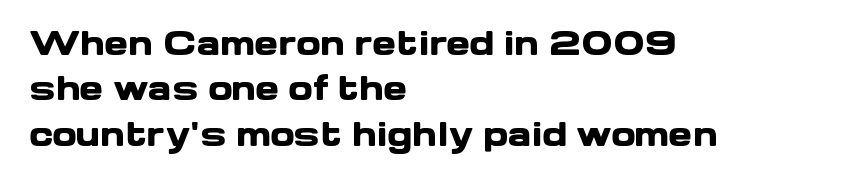
{"serif": "no", "italic": "no", "bold": "yes", "weight": "heavy", "width": "wide", "stroke_contrast": "low", "x_height": "medium", "monospaced": "no", "underline": "no", "align": "left", "line_spacing": "normal", "line_spacing_ratio": 1.42, "letter_spacing": "normal", "letter_spacing_em": 0.0, "glyph_px": 32}
